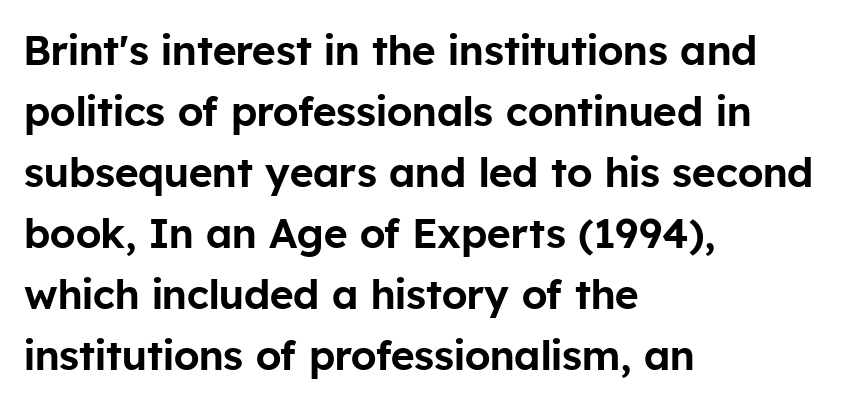
Q: Is the text italic (slanted)? A: No, it is upright.
Q: Is the typeface a serif or a sans-serif typeface? A: Sans-serif.
Q: Is the text underlined? A: No.
Q: How is the paragraph aligned? A: Left-aligned.
Q: Is the spacing between letters normal or unusually wide? A: Normal.
Q: Is the spacing between lines tight, normal or loose? A: Normal.
Q: Width (condensed, normal, or wide)? A: Normal.
Q: Stroke contrast? A: Low.
Q: x-height? A: Medium.
Q: Monospaced? A: No.
